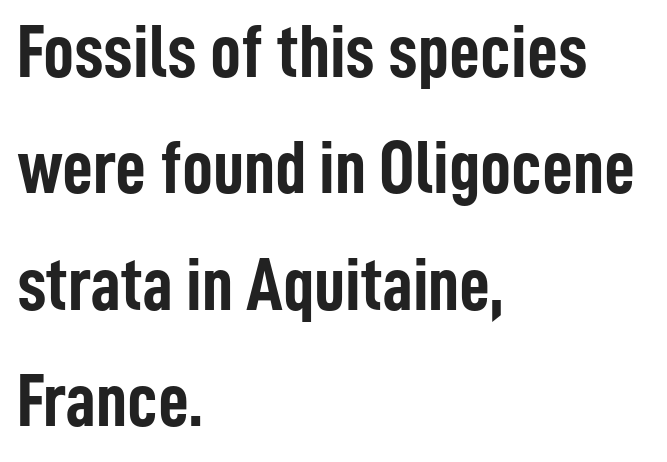
Does the copy run flush right? No — it runs flush left. It's the straight-up-and-down kind of type. No extra tracking has been applied to these lines. Looks like regular typesetting: each glyph gets only the width it needs. You can tell from the bare stems that sans-serif type was used. Vertically, the passage feels balanced, rows spaced as you'd expect.
